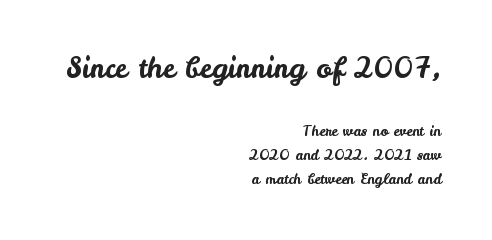
Q: Is the text italic (slanted)? A: Yes.
Q: Is the typeface a serif or a sans-serif typeface? A: Sans-serif.
Q: Is the text underlined? A: No.
Q: How is the paragraph aligned? A: Right-aligned.
Q: Is the spacing between letters normal or unusually wide? A: Normal.
Q: Which block of text is set in a larger size, the first (top) or the second (bottom)? A: The first (top) one.
Q: Width (condensed, normal, or wide)? A: Normal.
Q: Stroke contrast? A: Low.
Q: x-height? A: Small.
Q: Monospaced? A: No.
